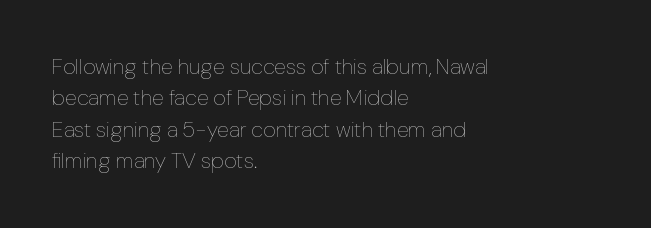
The image shows 22 px text type, upright; set left-aligned, normal line spacing (1.43x), normal letter spacing, not underlined.
